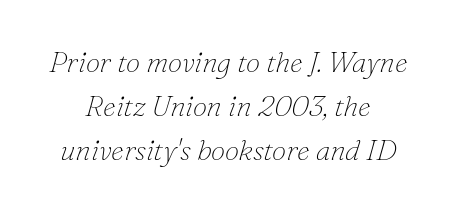
The image shows 29 px thin serif type, italic (leaning right); set centered, normal line spacing (1.51x), normal letter spacing, not underlined; low stroke contrast and a small x-height.
